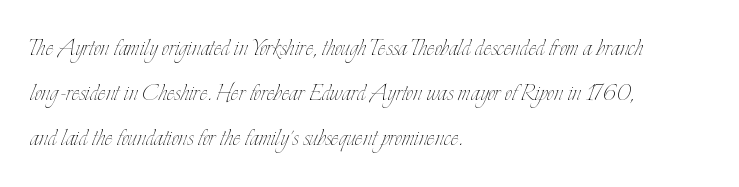
The image shows 29 px thin, condensed type; set left-aligned, normal line spacing (1.56x), normal letter spacing, not underlined; low stroke contrast and a small x-height.
